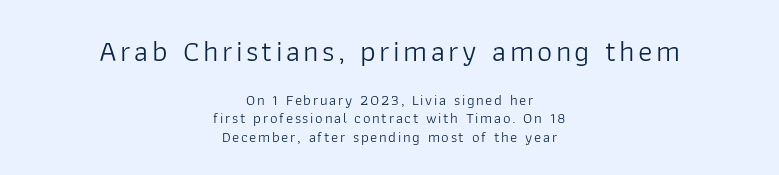
The text block is weighted toward neither margin, spreading evenly from the middle. Does the bottom block carry the larger type? No, the top block does. A sans-serif font was chosen for this passage. Each letter keeps its own natural width here, so spacing adapts to shape.
